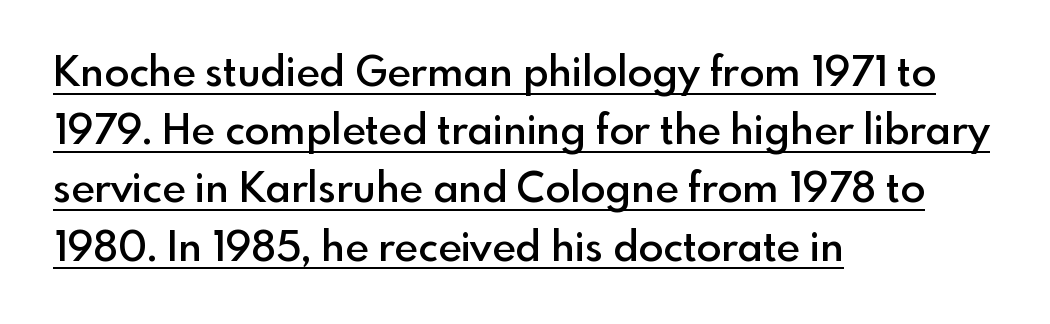
These lines sit exactly where default settings would place them. Think of a printed novel: that variable character pitch is what you see here. Rendered with straight, roman letterforms. The rendering keeps characters at their native spacing. The passage shown is semibold, sitting just below true bold. The designer went with a sans here, leaving each stem footless.
